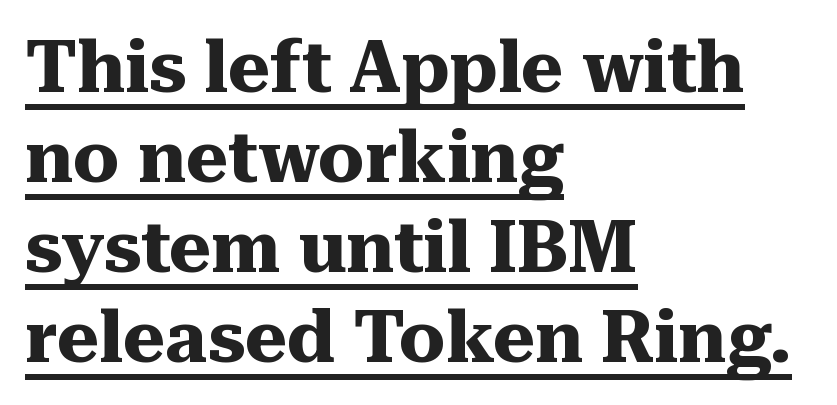
{"serif": "yes", "italic": "no", "bold": "yes", "weight": "heavy", "width": "normal", "stroke_contrast": "medium", "x_height": "medium", "monospaced": "no", "underline": "yes", "align": "left", "line_spacing": "normal", "line_spacing_ratio": 1.25, "letter_spacing": "normal", "letter_spacing_em": 0.0, "glyph_px": 72}
